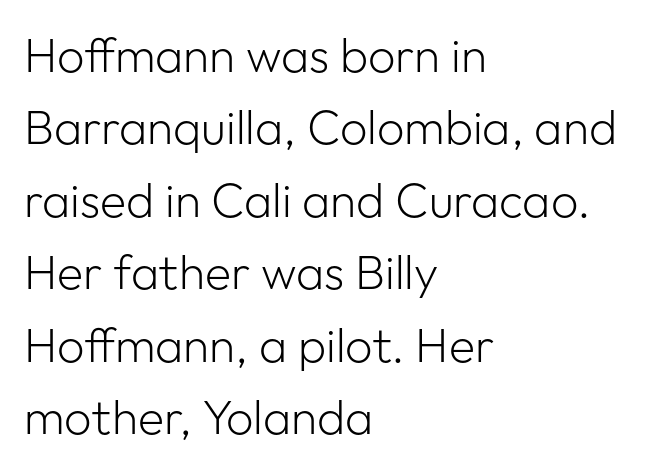
Q: Is the text bold? A: No.
Q: Is the text italic (slanted)? A: No, it is upright.
Q: Is the typeface a serif or a sans-serif typeface? A: Sans-serif.
Q: Is the text underlined? A: No.
Q: How is the paragraph aligned? A: Left-aligned.
Q: Is the spacing between letters normal or unusually wide? A: Normal.
Q: Is the spacing between lines tight, normal or loose? A: Normal.
Q: Width (condensed, normal, or wide)? A: Normal.
Q: Stroke contrast? A: Low.
Q: x-height? A: Medium.
Q: Monospaced? A: No.
